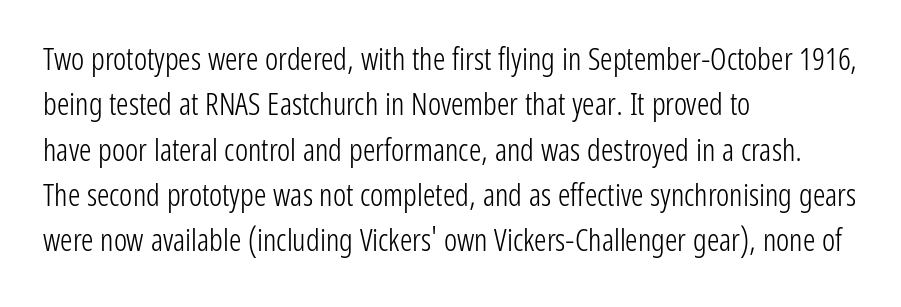
The image shows 31 px light, condensed sans-serif type, upright; set left-aligned, normal line spacing (1.46x), normal letter spacing, not underlined; low stroke contrast and a medium x-height.
